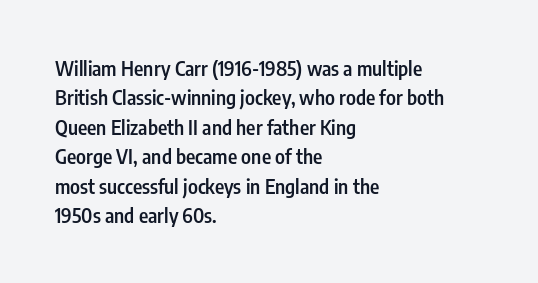
The image shows 20 px text type, upright; set left-aligned, normal line spacing (1.47x), normal letter spacing, not underlined.
